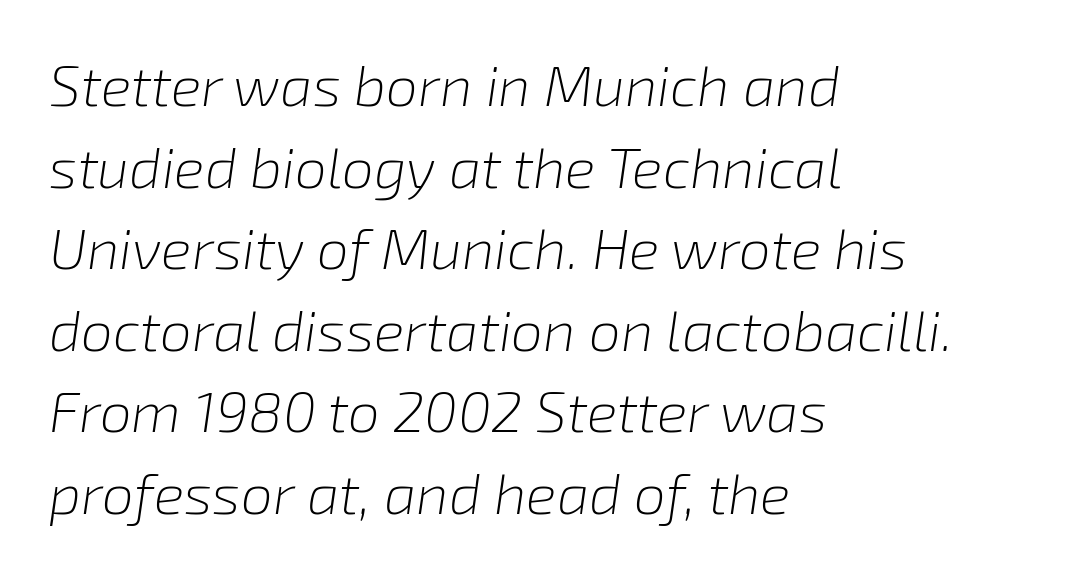
This sample uses plain, unmodified letter spacing. The typesetting does not lean heavy: it is not bold. Do the characters align in a grid? No, the font is proportional. The foot of each line stays bare and open. Slant detected: the letters are inclined.
